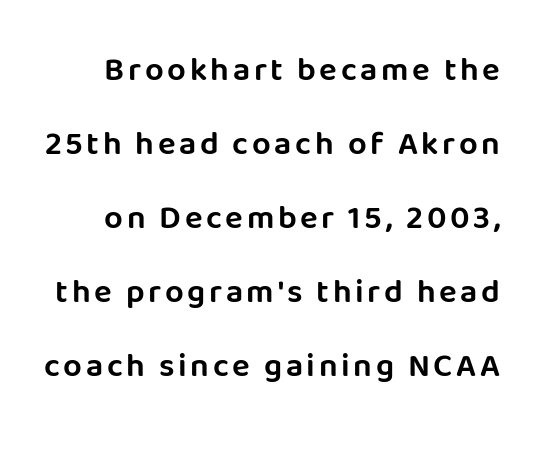
The image shows 33 px sans-serif type, upright; set loose line spacing (2.24x), not underlined; low stroke contrast and a large x-height.
